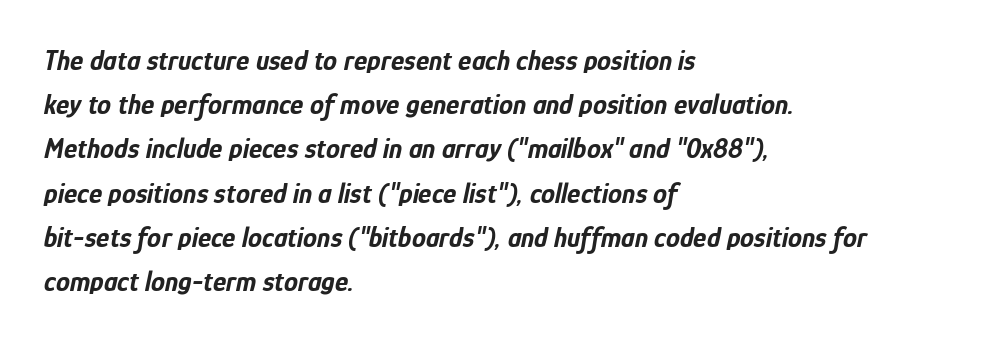
Spacing verdict: proportional, widths tailored to each character. Compared with typical paragraphs, the rows here are spaced about the same. You could call the tracking neutral — neither tight nor loose. The rendering anchors every line to the left-hand side. These lines carry a lot of weight — the face is fully bold. Does the lettering tilt? It does — this is italic.
